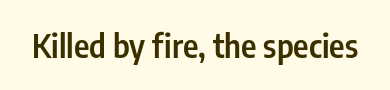
{"serif": "no", "italic": "no", "bold": "semi", "weight": "semibold", "width": "condensed", "stroke_contrast": "low", "x_height": "medium", "monospaced": "no", "underline": "no", "letter_spacing": "normal", "letter_spacing_em": 0.0, "glyph_px": 33}
